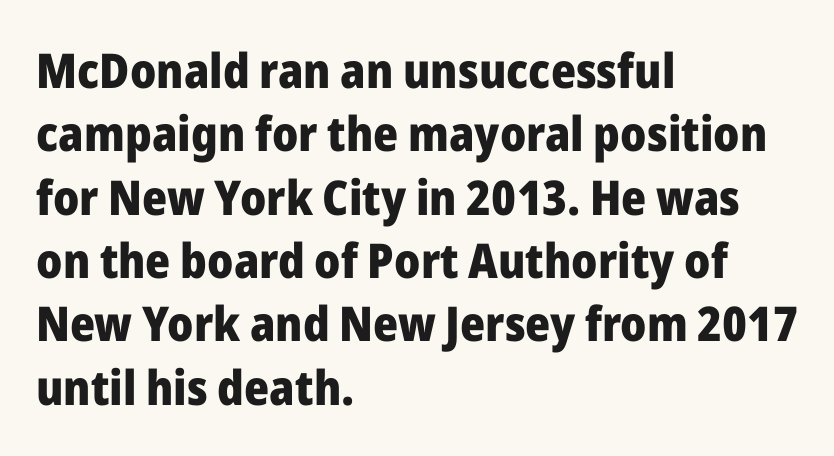
Between one letter and the next there's only the usual sliver of space. The ragged edge is on the right, which tells us the setting is flush left. Is this a fixed-width face? No — the glyphs have proportional, varying widths. Baseline-to-baseline distance is the conventional proportion of letter height. Honestly, there is no underline to notice here at all. Heft: maximum for text — a bold.
